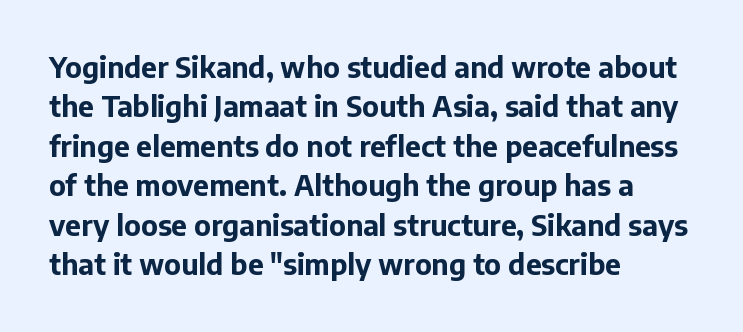
Typeset ragged right — the left edge is the straight one. Look at the stroke-to-counter ratio: heavy, a bold. A sans-serif font was chosen for this passage. Default kerning and tracking; the words read as compact shapes. Words float on clear page, feet unadorned.
